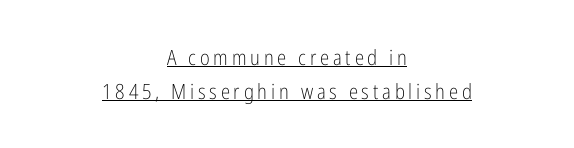
The image shows 21 px text type, upright; set centered, normal line spacing (1.6x), underlined.
